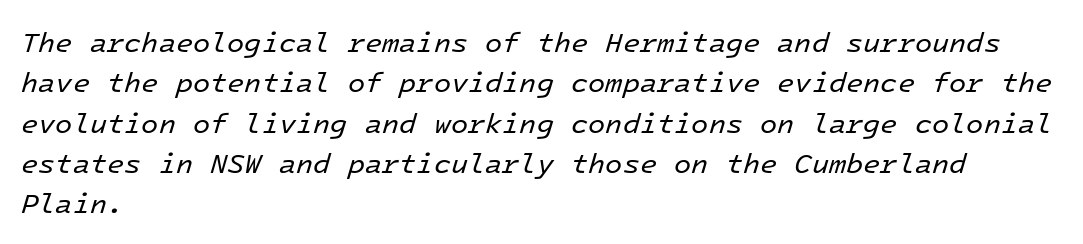
The image shows 28 px regular-weight type, italic (leaning right), monospaced; set left-aligned, normal line spacing (1.44x), normal letter spacing, not underlined; low stroke contrast and a medium x-height.
